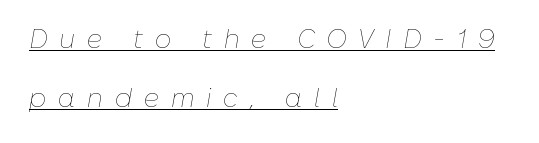
Q: Is the text bold? A: No.
Q: Is the text italic (slanted)? A: Yes, it leans right by about 10 degrees.
Q: Is the text underlined? A: Yes.
Q: How is the paragraph aligned? A: Left-aligned.
Q: Is the spacing between letters normal or unusually wide? A: Unusually wide.
Q: Is the spacing between lines tight, normal or loose? A: Loose.
